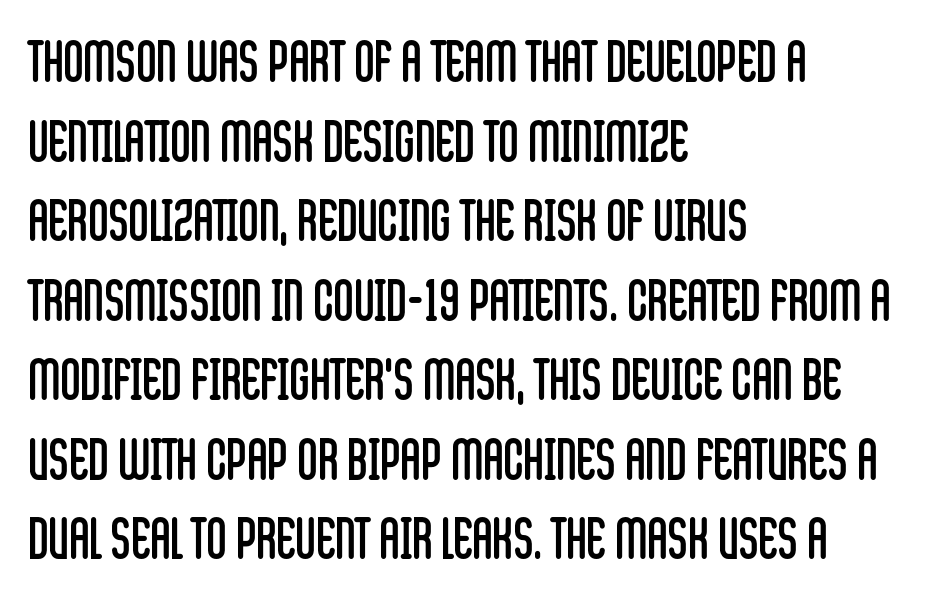
Q: Is the text bold? A: No.
Q: Is the text italic (slanted)? A: No, it is upright.
Q: Is the typeface a serif or a sans-serif typeface? A: Sans-serif.
Q: Is the text underlined? A: No.
Q: How is the paragraph aligned? A: Left-aligned.
Q: Is the spacing between letters normal or unusually wide? A: Normal.
Q: Is the spacing between lines tight, normal or loose? A: Normal.
Q: Width (condensed, normal, or wide)? A: Condensed.
Q: Stroke contrast? A: Low.
Q: x-height? A: Large.
Q: Monospaced? A: No.
